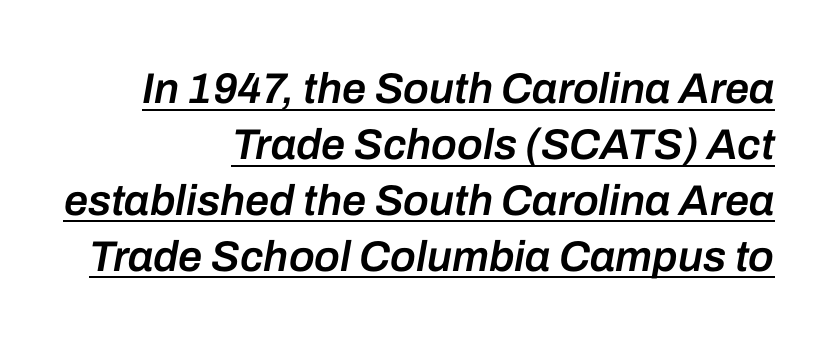
Notice how a bar underscores the lettering throughout. In terms of weight, the rendering is demibold, just under bold. Honestly, the row spacing looks completely unremarkable. This rendering uses right alignment, leaving the left contour irregular. This sample uses an oblique cut, with every glyph tilted off the vertical.
